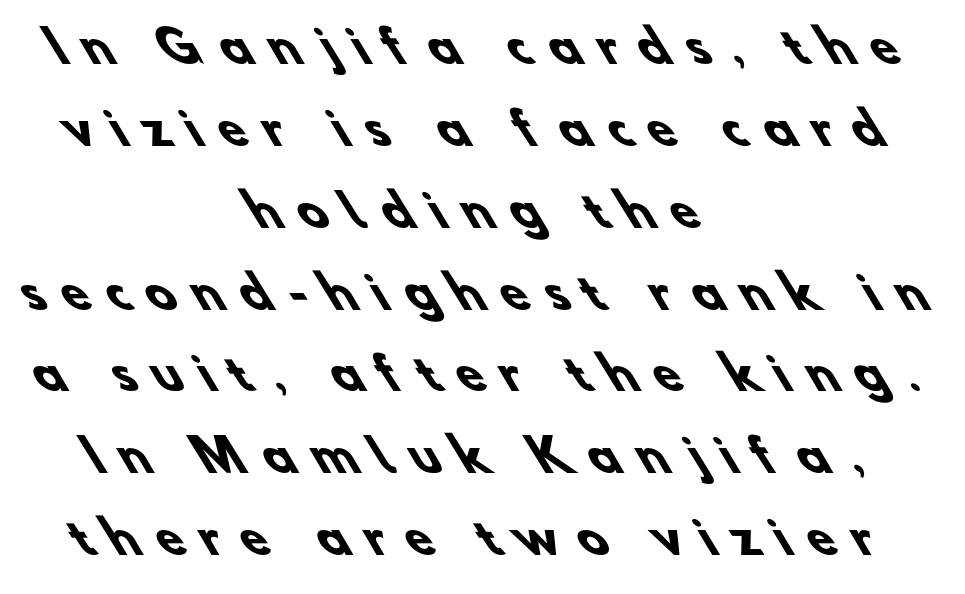
{"serif": "no", "bold": "yes", "weight": "heavy", "width": "normal", "stroke_contrast": "low", "x_height": "small", "monospaced": "no", "underline": "no", "align": "center", "line_spacing_ratio": 1.86, "letter_spacing": "wide", "letter_spacing_em": 0.41, "glyph_px": 44}
